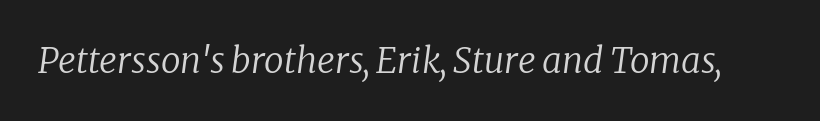
The image shows 35 px regular-weight serif type, italic (leaning right); set normal letter spacing, not underlined; low stroke contrast and a medium x-height.
